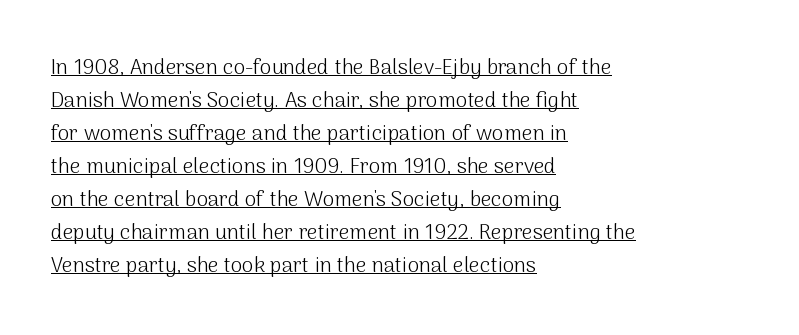
The image shows 21 px text type, upright; set left-aligned, normal line spacing (1.57x), normal letter spacing, underlined.
